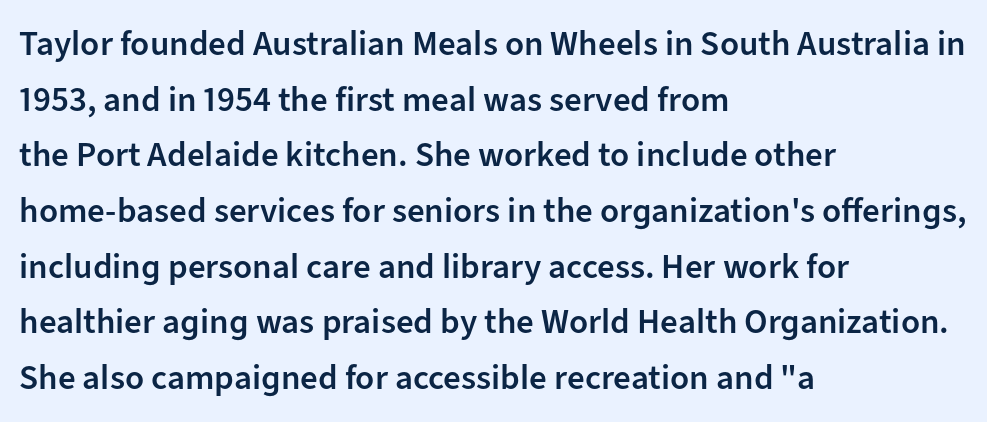
Q: Is the text bold? A: Semi-bold.
Q: Is the text italic (slanted)? A: No, it is upright.
Q: Is the typeface a serif or a sans-serif typeface? A: Sans-serif.
Q: Is the text underlined? A: No.
Q: How is the paragraph aligned? A: Left-aligned.
Q: Is the spacing between letters normal or unusually wide? A: Normal.
Q: Is the spacing between lines tight, normal or loose? A: Normal.
Q: Width (condensed, normal, or wide)? A: Normal.
Q: Stroke contrast? A: Low.
Q: x-height? A: Medium.
Q: Monospaced? A: No.
